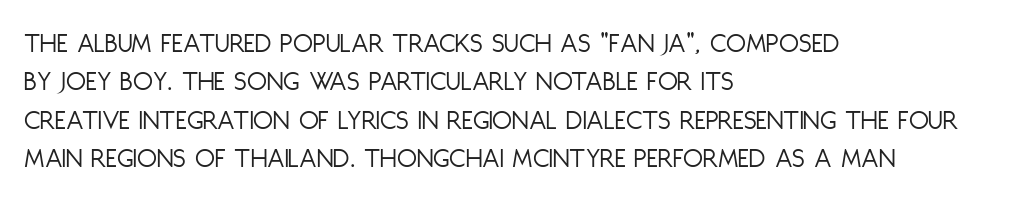
The specimen reads as upright at a glance. Spacing between characters is what you'd get straight out of the box. Varying glyph widths throughout — classic text-font behaviour. Leading matches the norm, producing a regular column.
